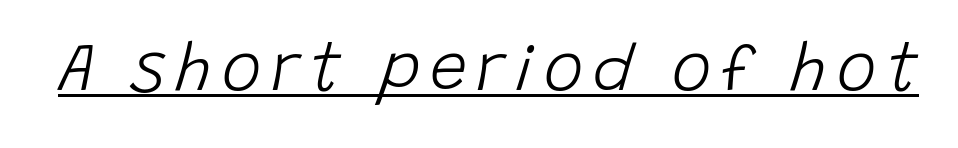
{"italic": "yes", "lean": "right", "slant_degrees": 15, "bold": "no", "weight": "light", "width": "normal", "stroke_contrast": "low", "x_height": "large", "monospaced": "no", "underline": "yes", "glyph_px": 67}
